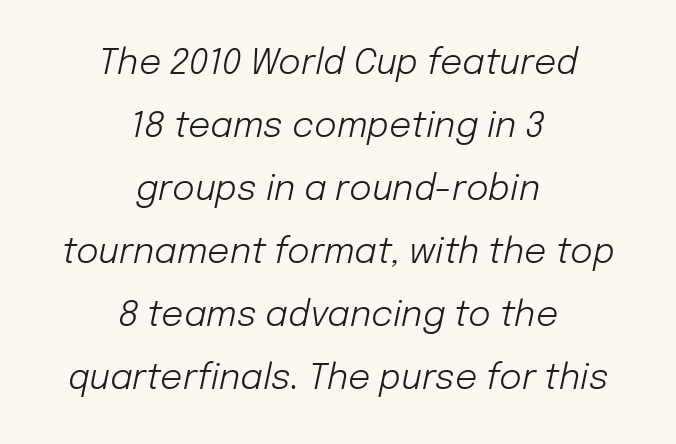
Q: Is the text bold? A: No.
Q: Is the text italic (slanted)? A: Yes, it leans right by about 12 degrees.
Q: Is the text underlined? A: No.
Q: How is the paragraph aligned? A: Centered.
Q: Is the spacing between letters normal or unusually wide? A: Normal.
Q: Width (condensed, normal, or wide)? A: Normal.
Q: Stroke contrast? A: Low.
Q: x-height? A: Medium.
Q: Monospaced? A: No.
